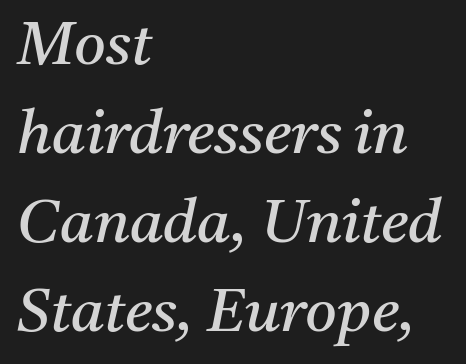
Summary of vertical rhythm: regular, with standard interline spacing. Clear beneath every line of the passage. Characters follow at the spacing the type designer built in. The specimen reads as italic at a glance. Letterform terminals end in serifs throughout the passage.
